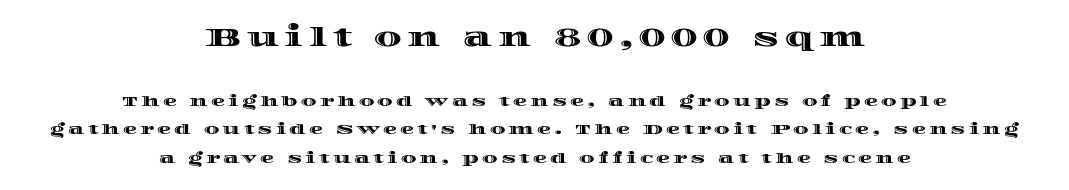
Whoever set this made the first block the dominant, larger element. Compared with a flush-left layout, this one balances lines on the center instead. Unlike italic type, these characters show no tilt at all. Rule under the text: the space is simply empty.
